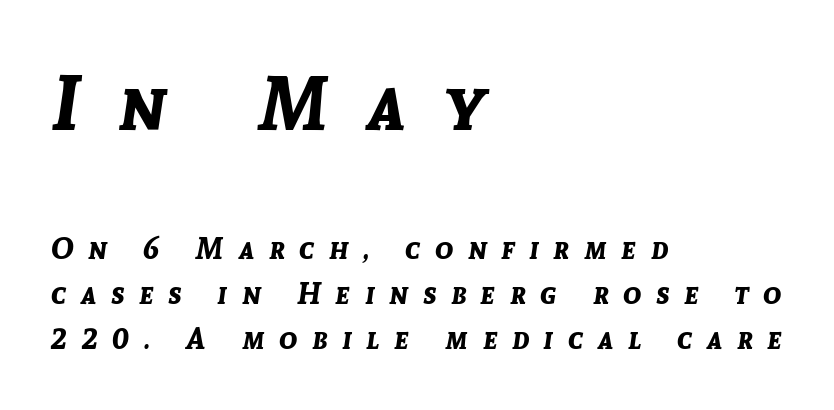
The image shows 76 px bold type, italic (leaning right); set left-aligned, normal line spacing (1.51x), unusually wide letter spacing (+0.49 em), not underlined; the first (top) block is 2.53x larger; low stroke contrast and a medium x-height.
